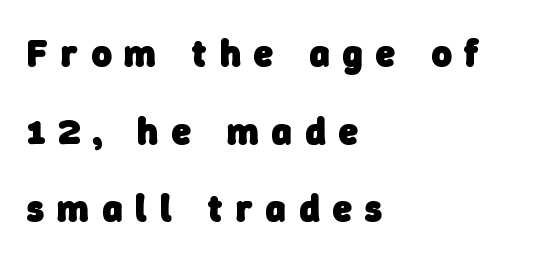
{"serif": "no", "bold": "yes", "weight": "heavy", "width": "normal", "stroke_contrast": "low", "x_height": "medium", "monospaced": "no", "underline": "no", "align": "left", "line_spacing": "loose", "line_spacing_ratio": 2.04, "letter_spacing": "wide", "letter_spacing_em": 0.35, "glyph_px": 38}
